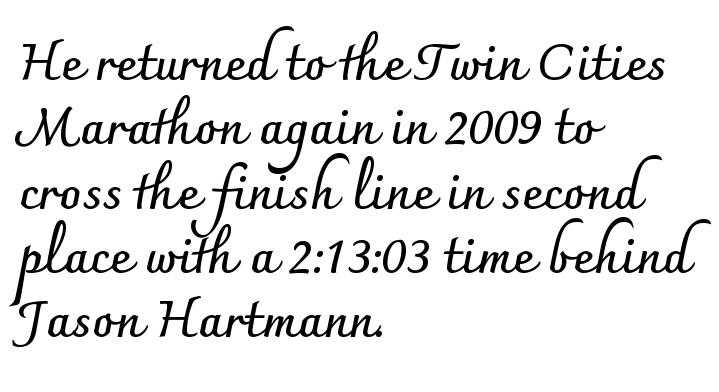
The image shows 51 px semibold sans-serif type; set left-aligned, normal line spacing (1.26x), normal letter spacing, not underlined; low stroke contrast and a small x-height.
